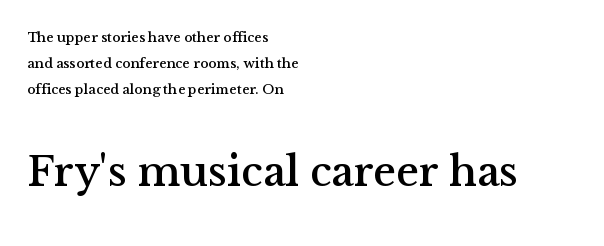
{"serif": "yes", "italic": "no", "width": "normal", "stroke_contrast": "medium", "x_height": "medium", "monospaced": "no", "underline": "no", "align": "left", "line_spacing_ratio": 1.86, "letter_spacing": "normal", "letter_spacing_em": 0.0, "larger_block": "second", "size_ratio": 3.07, "glyph_px": 43}
